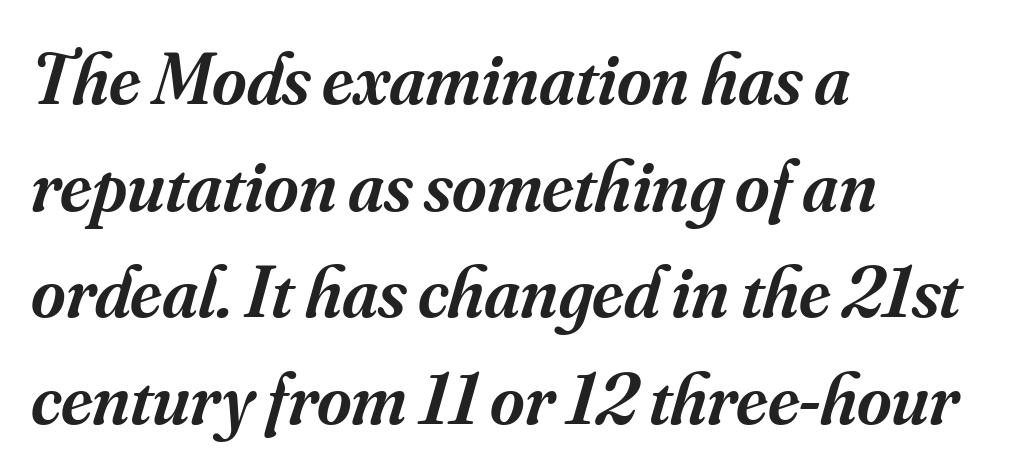
The image shows 74 px semibold serif type, italic (leaning right); set left-aligned, normal line spacing (1.44x), normal letter spacing, not underlined; medium stroke contrast and a small x-height.
